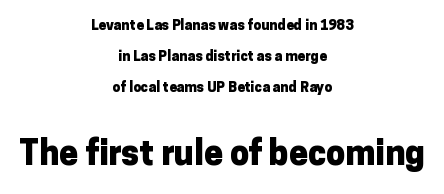
{"serif": "no", "italic": "no", "bold": "yes", "weight": "heavy", "width": "normal", "stroke_contrast": "low", "x_height": "medium", "monospaced": "no", "underline": "no", "align": "center", "line_spacing": "loose", "line_spacing_ratio": 2.22, "letter_spacing": "normal", "letter_spacing_em": 0.0, "larger_block": "second", "size_ratio": 2.43, "glyph_px": 34}
